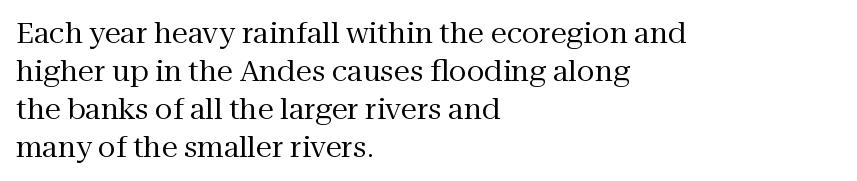
The image shows 29 px regular-weight serif type, upright; set left-aligned, normal line spacing (1.31x), normal letter spacing, not underlined; medium stroke contrast and a medium x-height.
